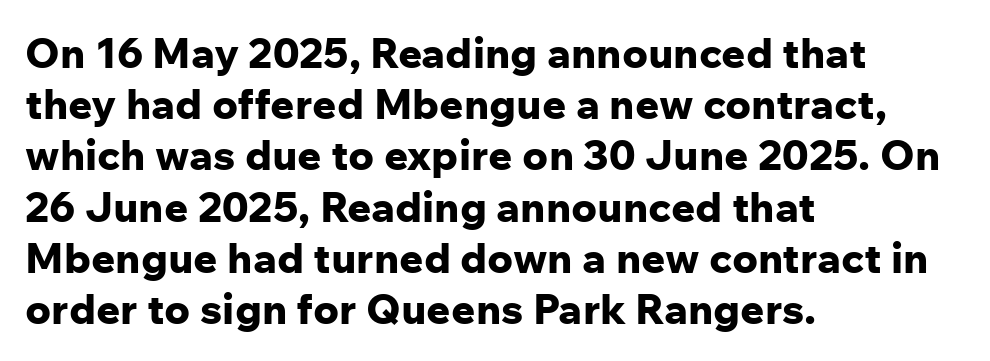
The passage is arranged the way most books set body copy — flush left. Nobody drew a line under any word here. Summary of weight: heavy, a full bold. Typographically, this falls in the sans-serif category. Italic? Not at all — the glyphs are vertical.
